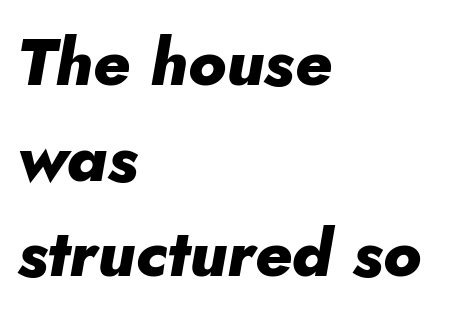
Does extra space separate the letters? No, they use regular spacing. A classic flush-left, rag-right setting is used for this passage. Do the characters align in a grid? No, the font is proportional. Compared with ordinary roman type, these characters are visibly tilted. The glyphs are unaccompanied by any horizontal stroke below them.
